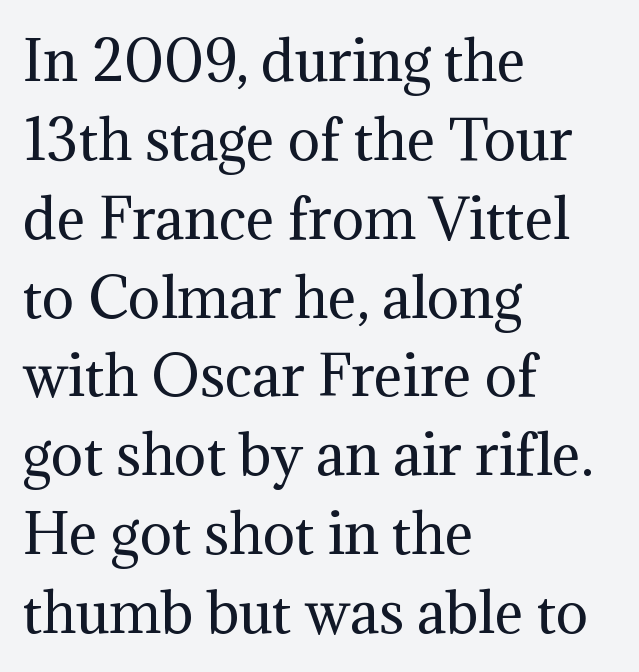
The image shows 54 px regular-weight serif type, upright; set left-aligned, normal line spacing (1.46x), normal letter spacing, not underlined; medium stroke contrast and a medium x-height.
